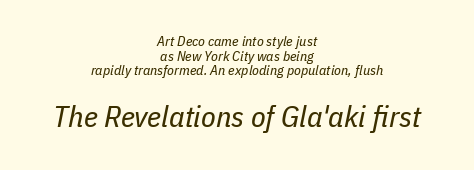
Q: Is the text bold? A: No.
Q: Is the text italic (slanted)? A: Yes, it leans right by about 11 degrees.
Q: Is the text underlined? A: No.
Q: How is the paragraph aligned? A: Centered.
Q: Is the spacing between letters normal or unusually wide? A: Normal.
Q: Is the spacing between lines tight, normal or loose? A: Tight.
Q: Which block of text is set in a larger size, the first (top) or the second (bottom)? A: The second (bottom) one.
Q: Width (condensed, normal, or wide)? A: Condensed.
Q: Stroke contrast? A: Low.
Q: x-height? A: Medium.
Q: Monospaced? A: No.
